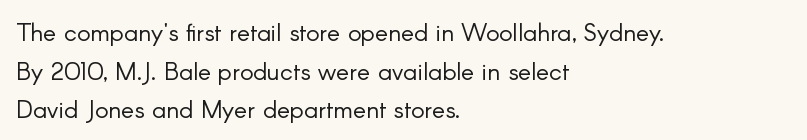
Q: Is the text bold? A: No.
Q: Is the text italic (slanted)? A: No, it is upright.
Q: Is the text underlined? A: No.
Q: How is the paragraph aligned? A: Left-aligned.
Q: Is the spacing between letters normal or unusually wide? A: Normal.
Q: Is the spacing between lines tight, normal or loose? A: Normal.
